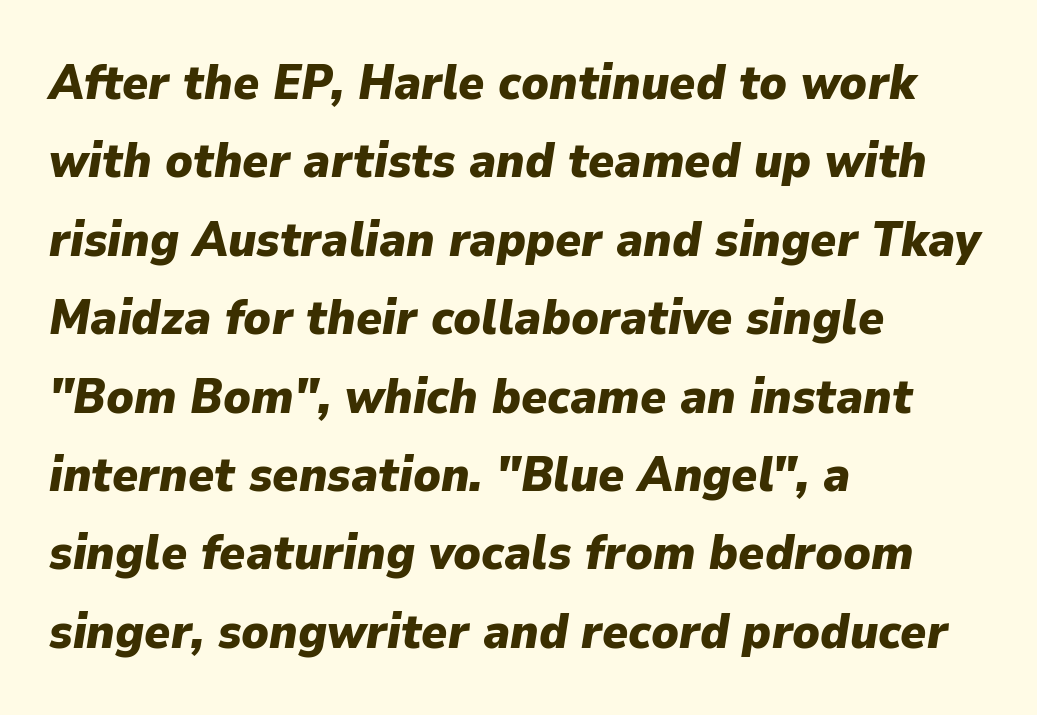
There's an unmistakable incline to the writing here. Glance below the letters and you will spot only blank space. This sample is left-justified, so line endings fall wherever the words run out. The passage shown has conventional tracking throughout. Heavy-handed strokes throughout: this text is bold.
